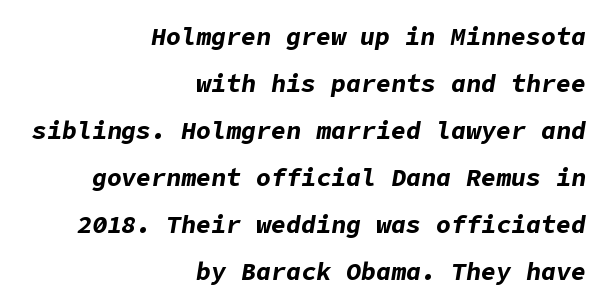
{"italic": "yes", "lean": "right", "slant_degrees": 9, "bold": "yes", "underline": "no", "align": "right", "line_spacing_ratio": 1.88, "letter_spacing": "normal", "letter_spacing_em": 0.0, "glyph_px": 25}
